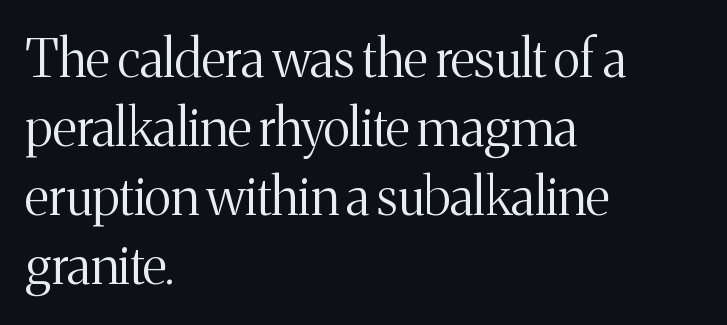
Spacing verdict: proportional, widths tailored to each character. Layout note: lines flush left. No word sits above an underline. The passage shown is typeset with a serif family. Words appear dense and cohesive because spacing is normal. Baseline-to-baseline distance is the conventional proportion of letter height.
